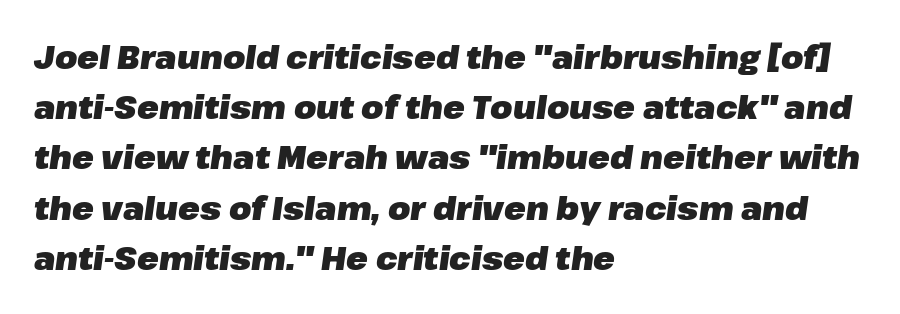
The image shows 32 px heavy type, italic (leaning right); set left-aligned, normal line spacing (1.57x), normal letter spacing, not underlined; low stroke contrast and a medium x-height.
